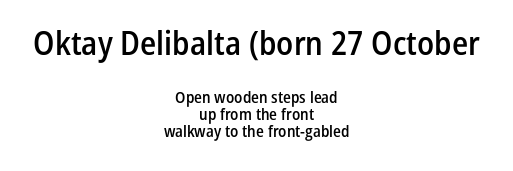
{"serif": "no", "italic": "no", "bold": "semi", "weight": "semibold", "width": "condensed", "stroke_contrast": "low", "x_height": "medium", "monospaced": "no", "underline": "no", "align": "center", "line_spacing": "tight", "line_spacing_ratio": 1.06, "letter_spacing": "normal", "letter_spacing_em": 0.0, "larger_block": "first", "size_ratio": 2.06, "glyph_px": 33}
